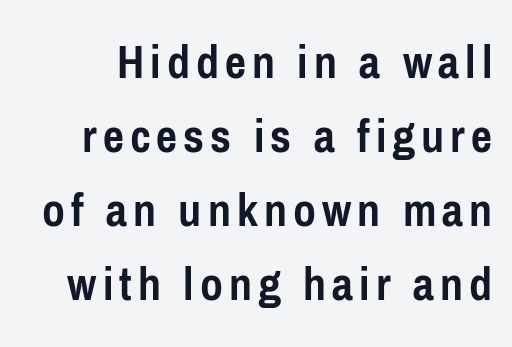
The image shows 50 px semibold, condensed sans-serif type, upright; set normal line spacing (1.48x), not underlined; low stroke contrast and a medium x-height.
